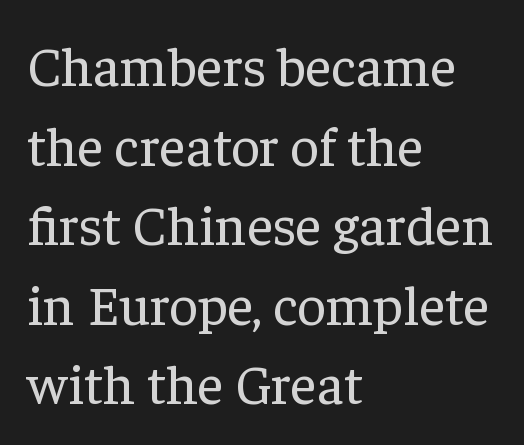
The image shows 56 px regular-weight serif type, upright; set left-aligned, normal line spacing (1.42x), normal letter spacing, not underlined; low stroke contrast and a medium x-height.
